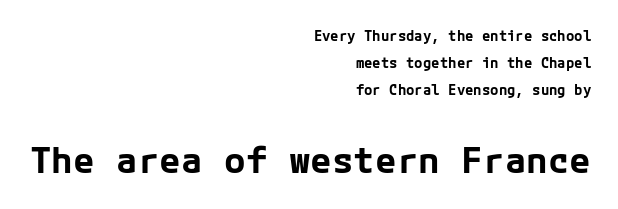
Q: Is the text bold? A: Yes.
Q: Is the text italic (slanted)? A: No, it is upright.
Q: Is the typeface a serif or a sans-serif typeface? A: Sans-serif.
Q: Is the text underlined? A: No.
Q: How is the paragraph aligned? A: Right-aligned.
Q: Is the spacing between letters normal or unusually wide? A: Normal.
Q: Is the spacing between lines tight, normal or loose? A: Loose.
Q: Which block of text is set in a larger size, the first (top) or the second (bottom)? A: The second (bottom) one.
Q: Width (condensed, normal, or wide)? A: Normal.
Q: Stroke contrast? A: Low.
Q: x-height? A: Medium.
